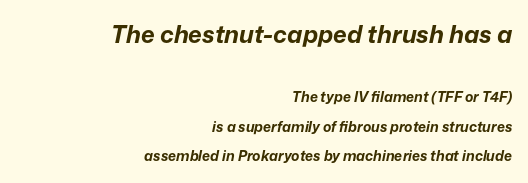
The image shows 24 px bold type, italic (leaning right); set right-aligned, loose line spacing (2.12x), normal letter spacing, not underlined; the first (top) block is 1.71x larger.
